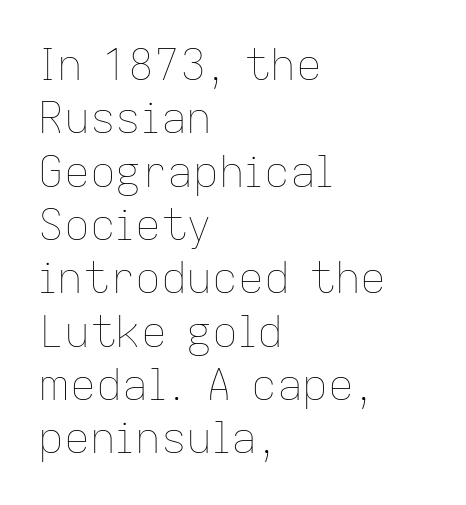
{"italic": "no", "bold": "no", "weight": "thin", "width": "normal", "stroke_contrast": "low", "x_height": "medium", "monospaced": "no", "underline": "no", "align": "left", "line_spacing_ratio": 1.24, "letter_spacing": "normal", "letter_spacing_em": 0.0, "glyph_px": 43}
